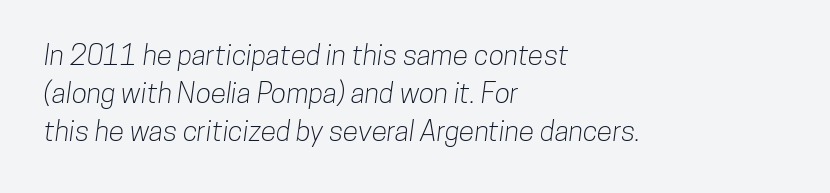
The image shows 28 px condensed sans-serif type; set left-aligned, normal line spacing (1.36x), normal letter spacing, not underlined; low stroke contrast and a medium x-height.
